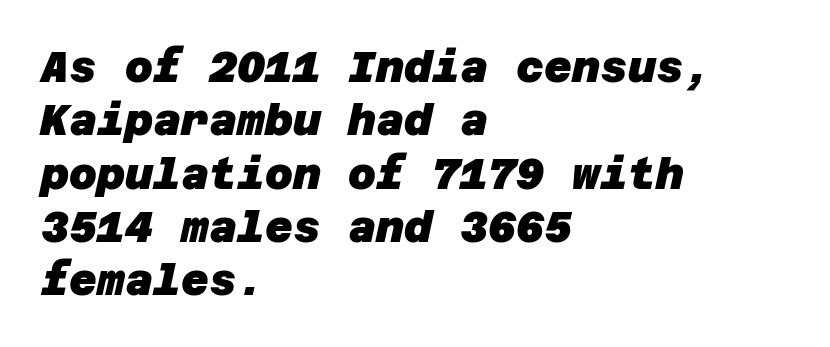
Q: Is the text bold? A: Yes.
Q: Is the typeface a serif or a sans-serif typeface? A: Sans-serif.
Q: Is the text underlined? A: No.
Q: How is the paragraph aligned? A: Left-aligned.
Q: Is the spacing between letters normal or unusually wide? A: Normal.
Q: Width (condensed, normal, or wide)? A: Normal.
Q: Stroke contrast? A: Low.
Q: x-height? A: Large.
